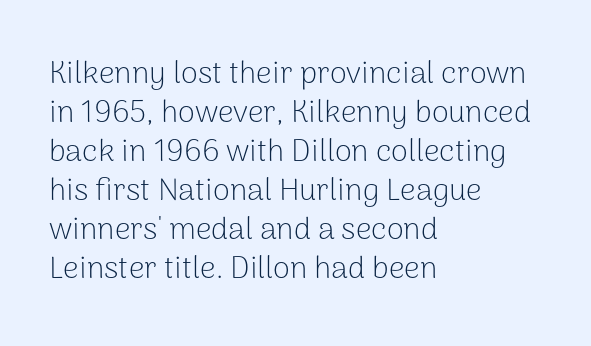
The image shows 31 px light sans-serif type, upright; set left-aligned, normal line spacing (1.26x), normal letter spacing, not underlined; low stroke contrast and a medium x-height.
